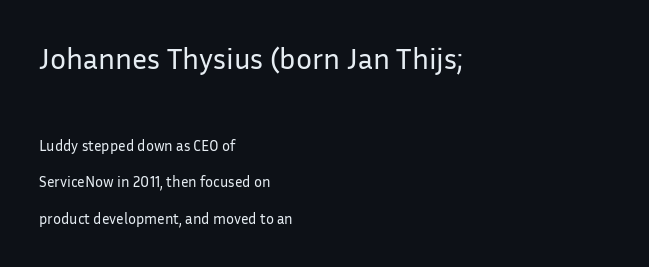
The image shows 30 px regular-weight sans-serif type, upright; set left-aligned, loose line spacing (2.43x), normal letter spacing, not underlined; the first (top) block is 2.0x larger; low stroke contrast and a medium x-height.
